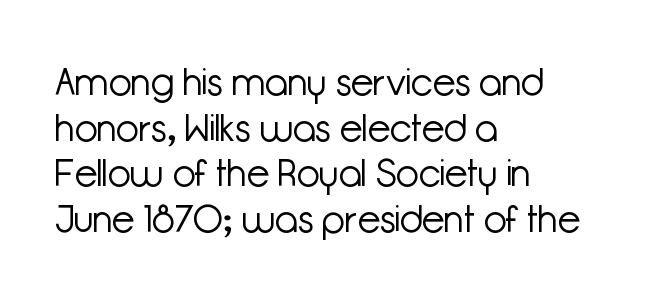
Q: Is the text bold? A: No.
Q: Is the text italic (slanted)? A: No, it is upright.
Q: Is the typeface a serif or a sans-serif typeface? A: Sans-serif.
Q: Is the text underlined? A: No.
Q: How is the paragraph aligned? A: Left-aligned.
Q: Is the spacing between letters normal or unusually wide? A: Normal.
Q: Width (condensed, normal, or wide)? A: Normal.
Q: Stroke contrast? A: Low.
Q: x-height? A: Medium.
Q: Monospaced? A: No.
